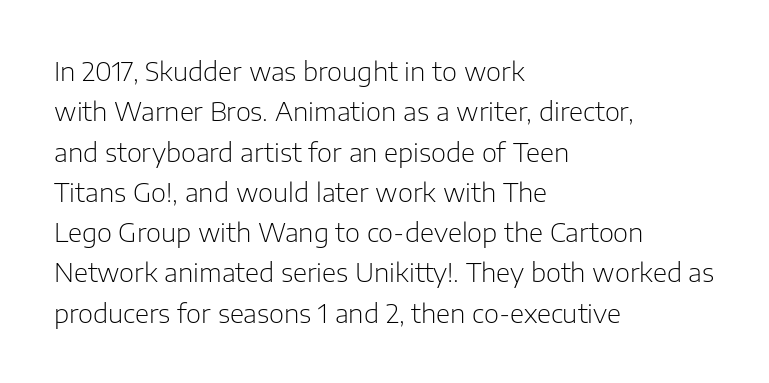
{"italic": "no", "bold": "no", "underline": "no", "align": "left", "line_spacing": "normal", "line_spacing_ratio": 1.55, "letter_spacing": "normal", "letter_spacing_em": 0.0, "glyph_px": 26}
